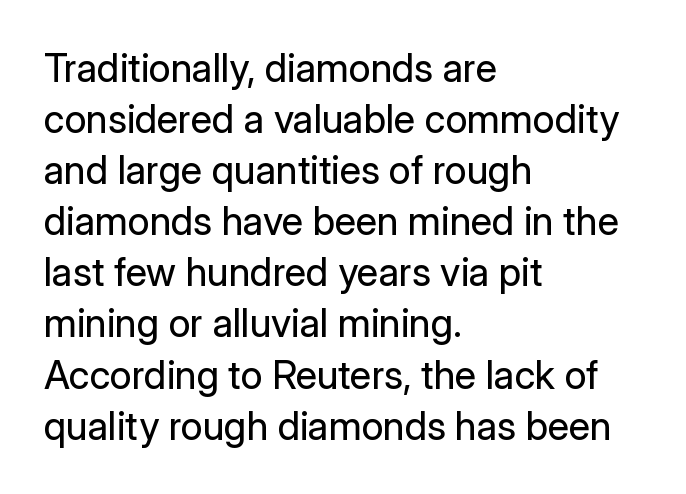
The image shows 39 px regular-weight sans-serif type, upright; set left-aligned, normal line spacing (1.31x), normal letter spacing, not underlined; low stroke contrast and a medium x-height.
